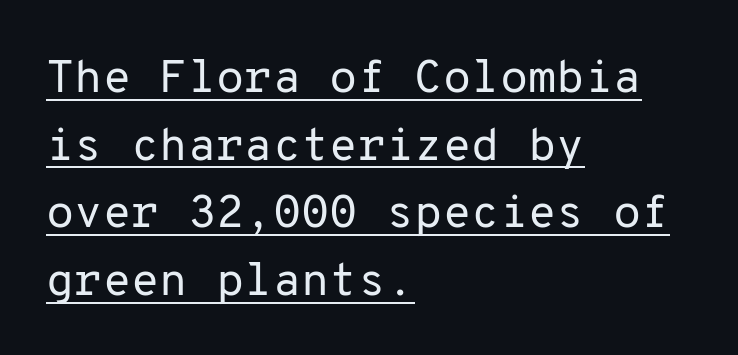
{"serif": "no", "italic": "no", "bold": "no", "weight": "regular", "width": "normal", "stroke_contrast": "low", "x_height": "medium", "monospaced": "yes", "underline": "yes", "align": "left", "line_spacing": "normal", "line_spacing_ratio": 1.47, "letter_spacing": "normal", "letter_spacing_em": 0.0, "glyph_px": 46}
